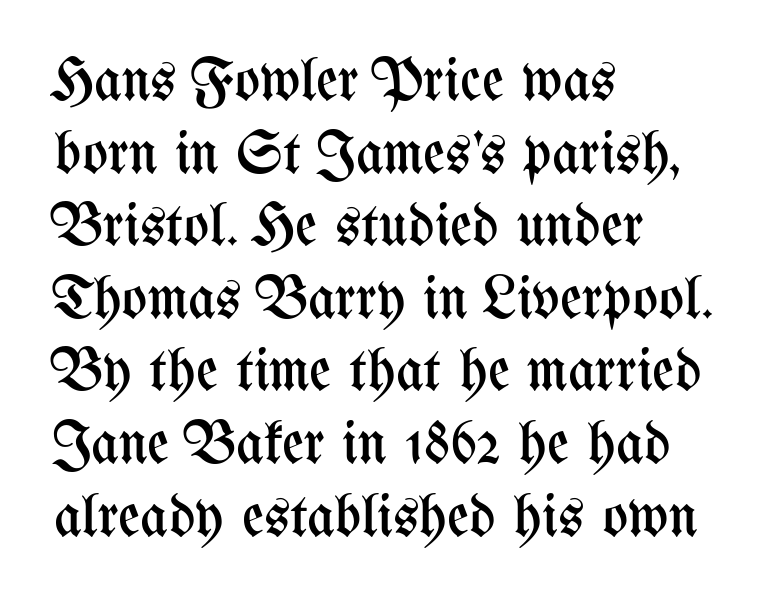
The image shows 60 px regular-weight, condensed type, upright; set left-aligned, line spacing 1.21x, normal letter spacing, not underlined; medium stroke contrast and a medium x-height.
